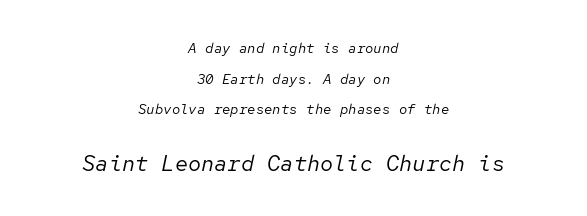
{"italic": "yes", "lean": "right", "slant_degrees": 12, "bold": "no", "underline": "no", "align": "center", "line_spacing": "loose", "line_spacing_ratio": 2.19, "letter_spacing": "normal", "letter_spacing_em": 0.0, "larger_block": "second", "size_ratio": 1.57, "glyph_px": 22}
